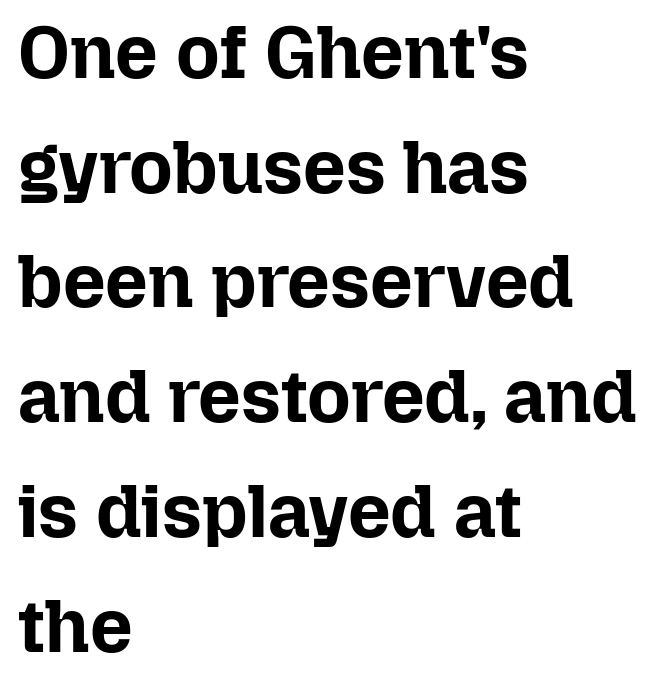
{"italic": "no", "bold": "yes", "weight": "bold", "width": "normal", "stroke_contrast": "low", "x_height": "medium", "monospaced": "no", "underline": "no", "align": "left", "line_spacing": "normal", "line_spacing_ratio": 1.53, "letter_spacing": "normal", "letter_spacing_em": 0.0, "glyph_px": 75}
